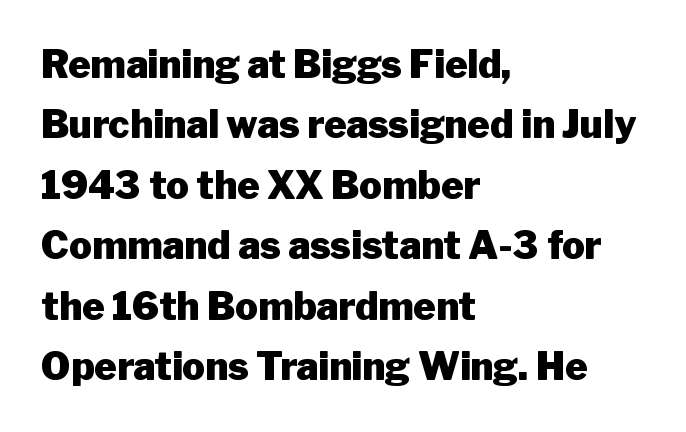
Does the copy run flush right? No — it runs flush left. A typesetter would mark this as roman, not italic. In terms of weight, the rendering is a true, heavy bold. Type style note: lacks serifs. Descender tails drop into unmarked territory. No extra tracking has been applied to these lines.
